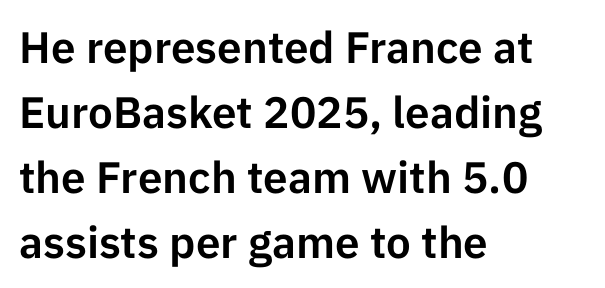
The image shows 44 px sans-serif type, upright; set left-aligned, normal line spacing (1.48x), normal letter spacing, not underlined; low stroke contrast and a medium x-height.
